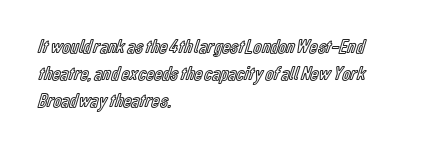
The vertical gap from one line to the next is medium. The letters sit at their default tracking, neither squeezed nor spread. A student would call this left alignment; a typographer would say flush left, rag right.
